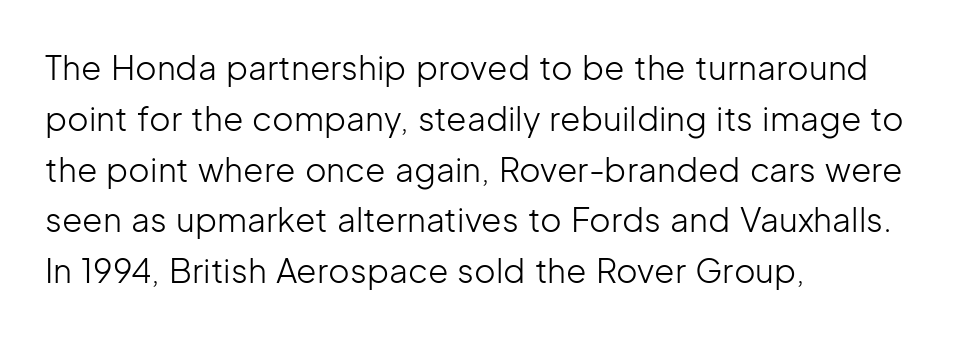
Q: Is the text bold? A: No.
Q: Is the text italic (slanted)? A: No, it is upright.
Q: Is the typeface a serif or a sans-serif typeface? A: Sans-serif.
Q: Is the text underlined? A: No.
Q: How is the paragraph aligned? A: Left-aligned.
Q: Is the spacing between letters normal or unusually wide? A: Normal.
Q: Is the spacing between lines tight, normal or loose? A: Normal.
Q: Width (condensed, normal, or wide)? A: Normal.
Q: Stroke contrast? A: Low.
Q: x-height? A: Medium.
Q: Monospaced? A: No.
